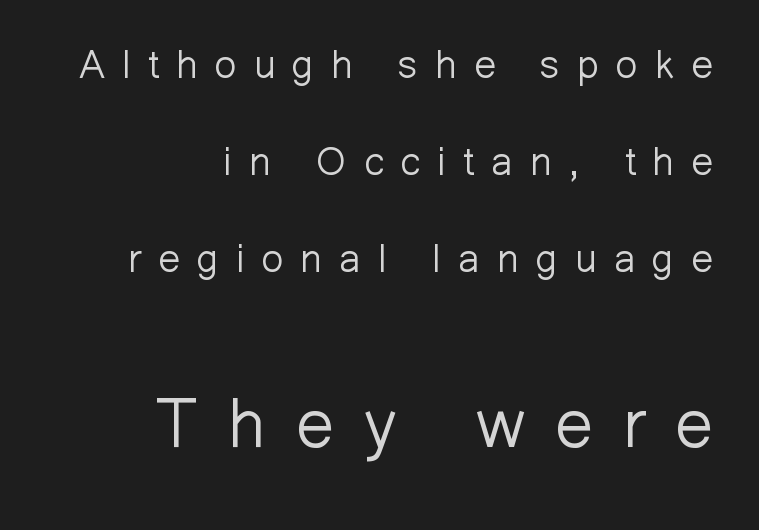
The passage shown begins with its smaller block and ends with its larger one. Beneath every word, the page is bare. Honestly, the rows look like they've been pulled way apart. The font family rendered here belongs to the sans-serif group. Spacing between characters has been opened up far beyond the box default.
